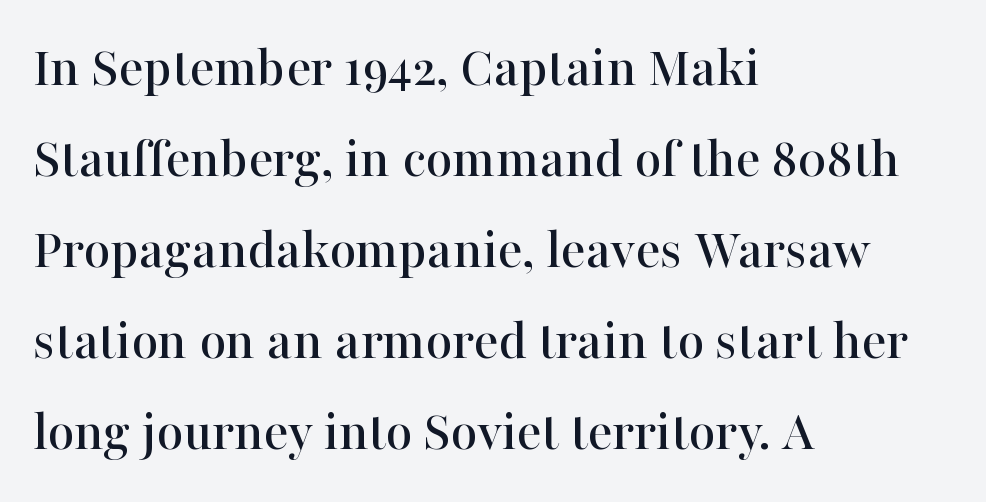
Short note: letters normally spaced. It's the straight-up-and-down kind of type. Leading: standard. Typographically, this falls in the serif category. The rendering anchors every line to the left-hand side. This sample has the flowing, uneven cadence of proportional lettering.
